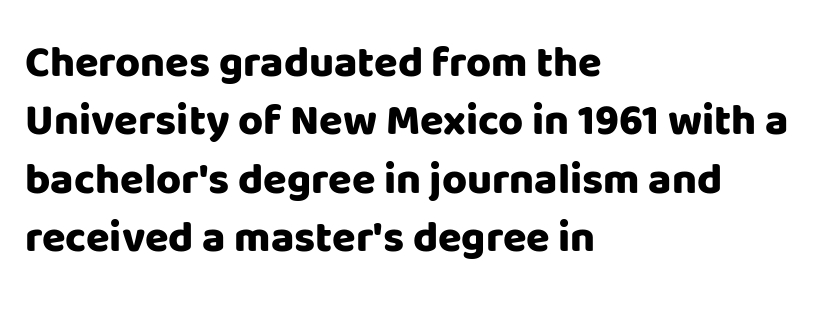
{"serif": "no", "italic": "no", "bold": "yes", "weight": "heavy", "width": "normal", "stroke_contrast": "low", "x_height": "large", "monospaced": "no", "underline": "no", "align": "left", "line_spacing": "normal", "line_spacing_ratio": 1.36, "letter_spacing": "normal", "letter_spacing_em": 0.0, "glyph_px": 43}
